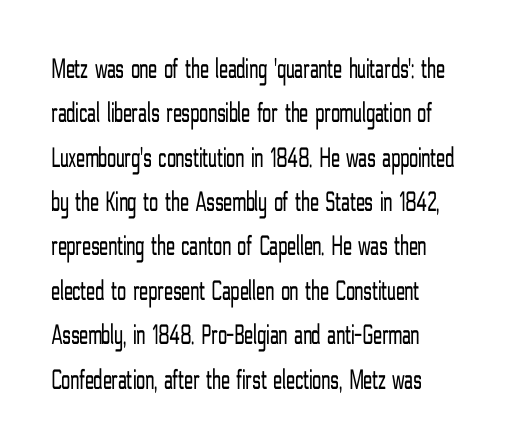
Note the varied advance widths — an 'i' is clearly narrower than an 'm'. The baseline area is clear. A student would call this left alignment; a typographer would say flush left, rag right. Look at the tracking — it's just the regular setting, nothing added. The type sits square on the baseline with zero lean. Serifs: no, the terminals of the letterforms are clean.
